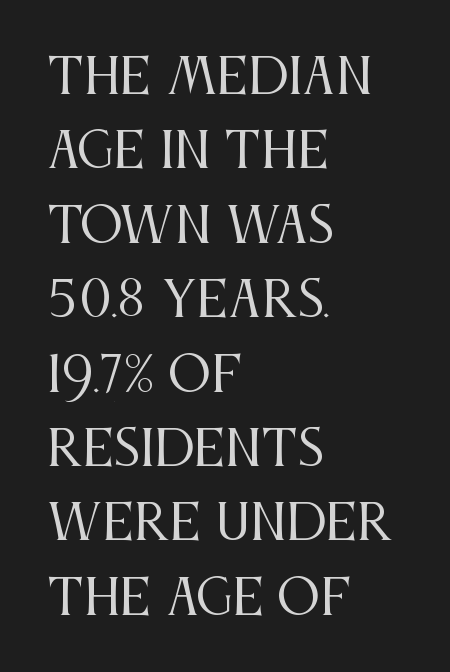
Proportional: the letters do not fall into vertical columns. Alignment: flush left. What kind of face is this? One with serifs. Style check: upright.
